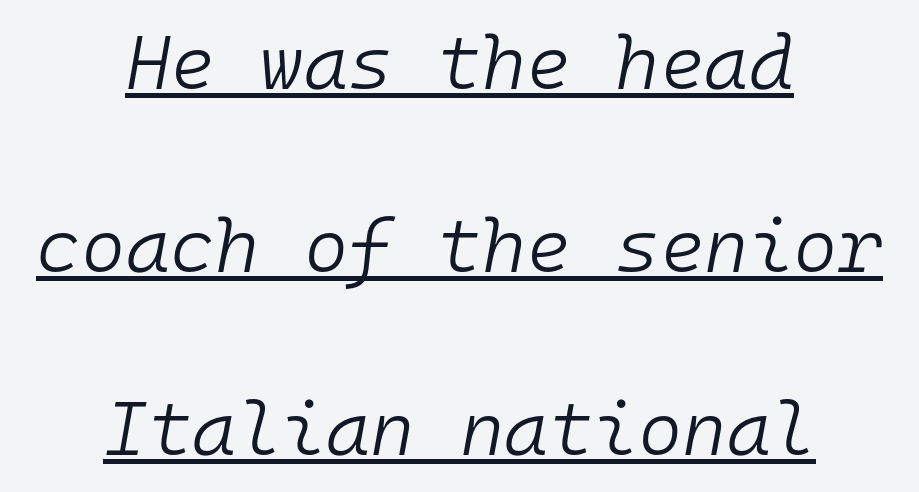
These lines stand farther apart than default settings would place them. Each word holds together tightly as a unit, with standard inter-letter gaps. Weight class: somewhere from thin through regular. Note the uniform advance width — an 'i' takes as much space as an 'm'. A student would call this center alignment; a typographer would say set centered. Looking at the ascenders, they clearly lean.
